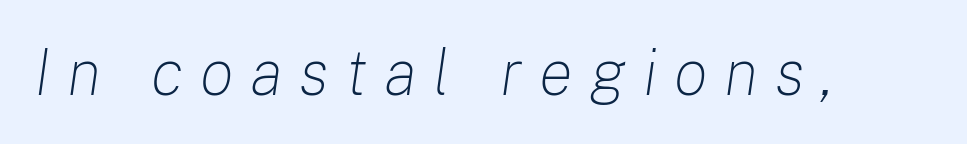
Q: Is the text bold? A: No.
Q: Is the text italic (slanted)? A: Yes, it leans right by about 8 degrees.
Q: Is the text underlined? A: No.
Q: Is the spacing between letters normal or unusually wide? A: Unusually wide.
Q: Width (condensed, normal, or wide)? A: Normal.
Q: Stroke contrast? A: Low.
Q: x-height? A: Medium.
Q: Monospaced? A: No.
